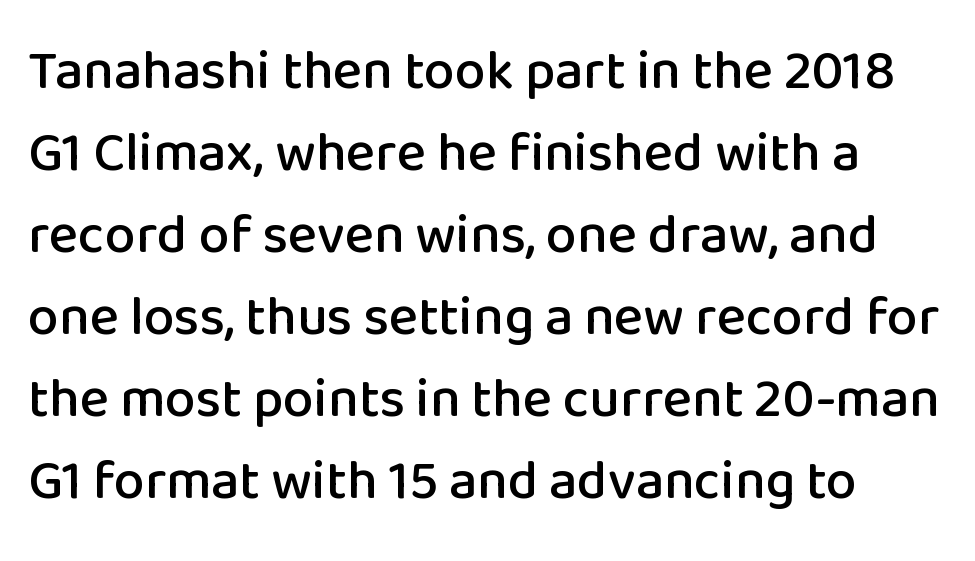
{"serif": "no", "italic": "no", "width": "normal", "stroke_contrast": "low", "x_height": "medium", "monospaced": "no", "underline": "no", "line_spacing": "normal", "line_spacing_ratio": 1.49, "letter_spacing": "normal", "letter_spacing_em": 0.0, "glyph_px": 55}
